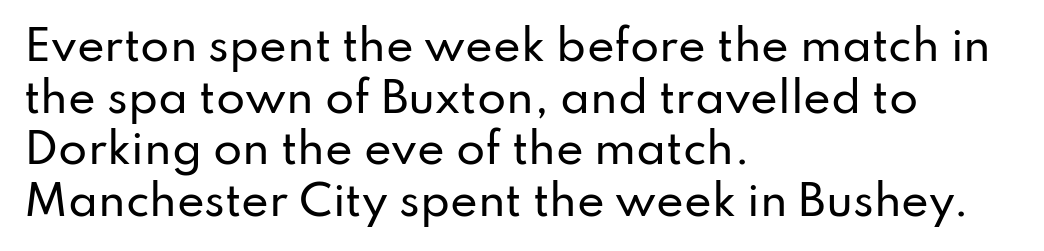
{"serif": "no", "italic": "no", "width": "normal", "stroke_contrast": "low", "x_height": "small", "monospaced": "no", "underline": "no", "align": "left", "line_spacing_ratio": 1.23, "letter_spacing": "normal", "letter_spacing_em": 0.0, "glyph_px": 42}
